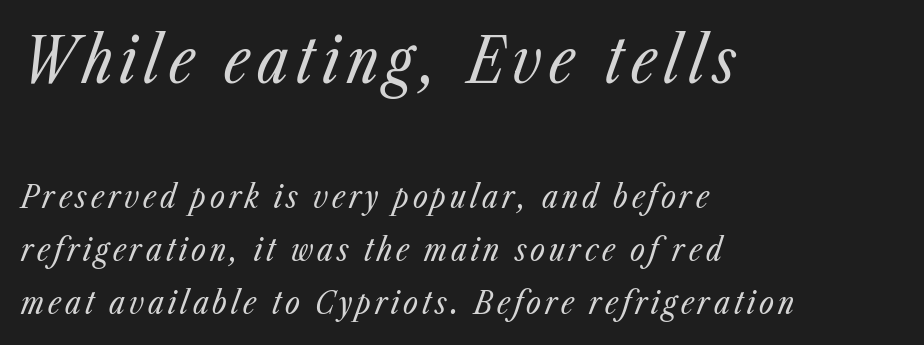
Q: Is the text bold? A: No.
Q: Is the text italic (slanted)? A: Yes, it leans right by about 23 degrees.
Q: Is the text underlined? A: No.
Q: How is the paragraph aligned? A: Left-aligned.
Q: Is the spacing between lines tight, normal or loose? A: Normal.
Q: Which block of text is set in a larger size, the first (top) or the second (bottom)? A: The first (top) one.
Q: Width (condensed, normal, or wide)? A: Condensed.
Q: Stroke contrast? A: Low.
Q: x-height? A: Medium.
Q: Monospaced? A: No.
